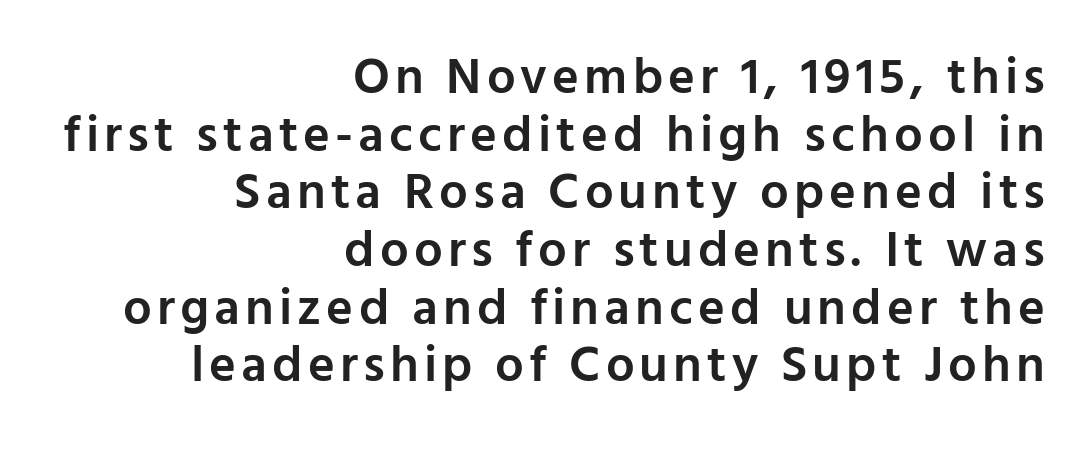
{"serif": "no", "italic": "no", "bold": "semi", "weight": "semibold", "width": "normal", "stroke_contrast": "low", "x_height": "medium", "monospaced": "no", "underline": "no", "align": "right", "line_spacing": "tight", "line_spacing_ratio": 1.13, "glyph_px": 51}
